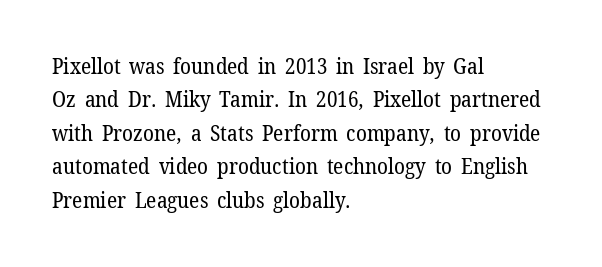
Q: Is the text bold? A: No.
Q: Is the text italic (slanted)? A: No, it is upright.
Q: Is the text underlined? A: No.
Q: How is the paragraph aligned? A: Left-aligned.
Q: Is the spacing between letters normal or unusually wide? A: Normal.
Q: Is the spacing between lines tight, normal or loose? A: Normal.
